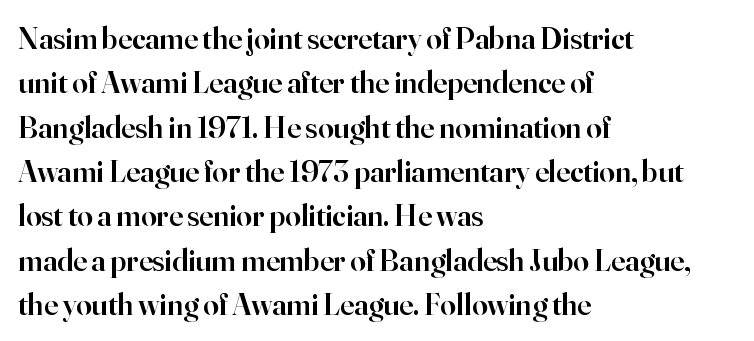
The vertical gap from one line to the next is medium. Nobody drew a line under any word here. Between one letter and the next there's only the usual sliver of space. The passage shown is typed in a proportional face where columns would drift. Every row of glyphs begins at an identical x-position on the left.
